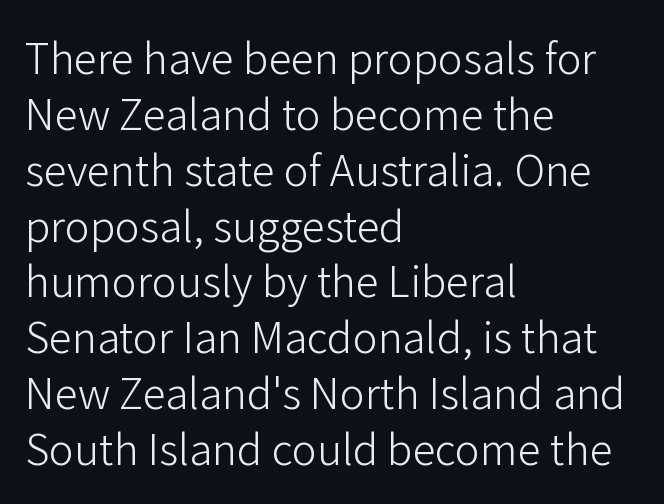
Q: Is the text bold? A: No.
Q: Is the text italic (slanted)? A: No, it is upright.
Q: Is the typeface a serif or a sans-serif typeface? A: Sans-serif.
Q: Is the text underlined? A: No.
Q: How is the paragraph aligned? A: Left-aligned.
Q: Is the spacing between letters normal or unusually wide? A: Normal.
Q: Is the spacing between lines tight, normal or loose? A: Normal.
Q: Width (condensed, normal, or wide)? A: Normal.
Q: Stroke contrast? A: Low.
Q: x-height? A: Medium.
Q: Monospaced? A: No.
